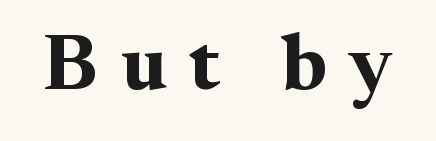
{"serif": "yes", "italic": "no", "bold": "yes", "weight": "bold", "width": "normal", "stroke_contrast": "medium", "x_height": "medium", "monospaced": "no", "underline": "no", "letter_spacing": "wide", "letter_spacing_em": 0.29, "glyph_px": 78}
